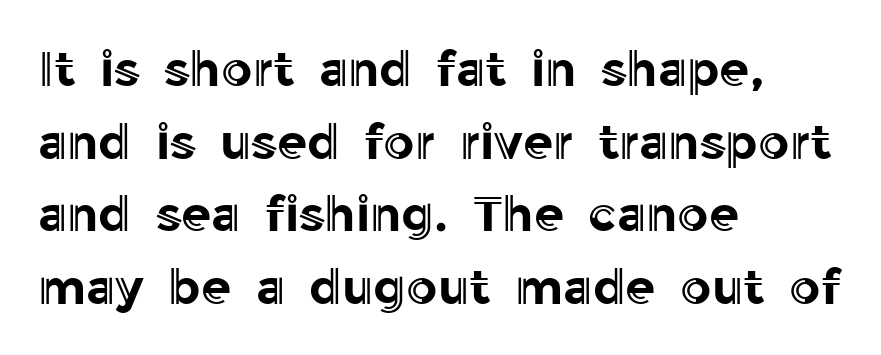
Q: Is the text italic (slanted)? A: No, it is upright.
Q: Is the text underlined? A: No.
Q: How is the paragraph aligned? A: Left-aligned.
Q: Is the spacing between letters normal or unusually wide? A: Normal.
Q: Is the spacing between lines tight, normal or loose? A: Normal.
Q: Width (condensed, normal, or wide)? A: Normal.
Q: x-height? A: Medium.
Q: Monospaced? A: No.
